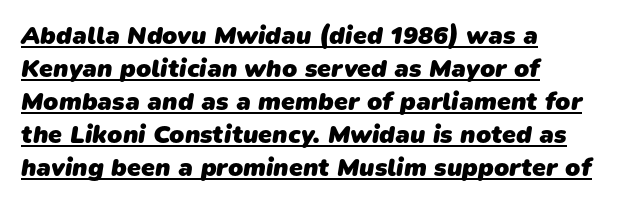
The image shows 25 px bold type; set left-aligned, normal line spacing (1.32x), normal letter spacing, underlined.
